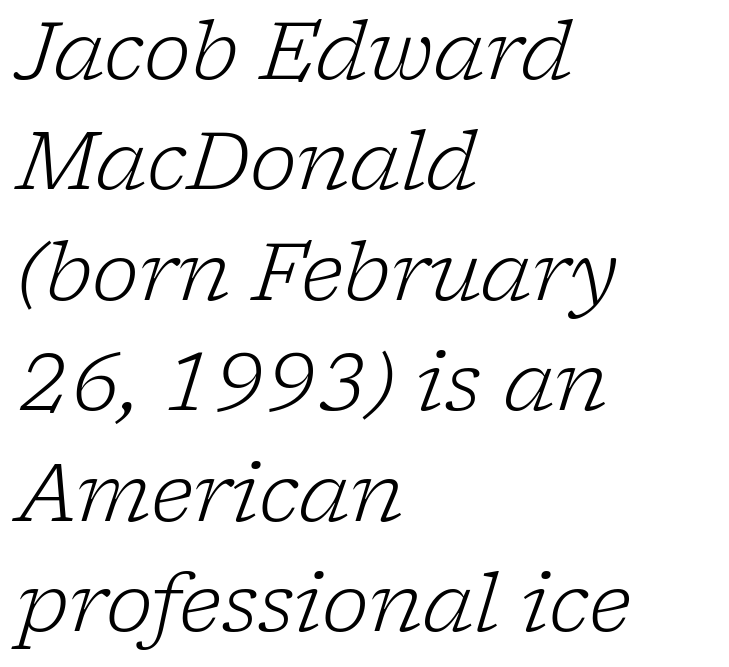
The space directly below the letters is spotless. Letter spacing: default. A quiet, ordinary-to-light weight characterises the typeface. Honestly, the row spacing looks completely unremarkable. This sample has the flowing, uneven cadence of proportional lettering. The rendering shows small feet on the letterforms — a serif design.
